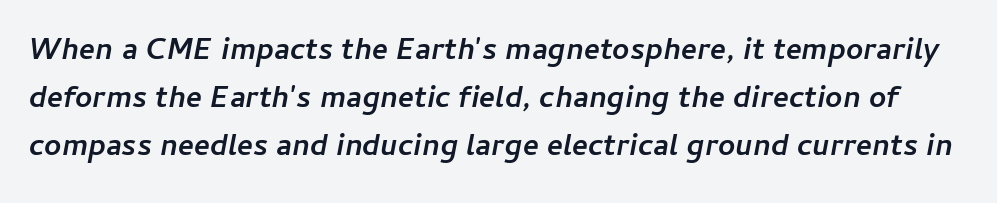
Standard letterfit; no display-style spreading of the glyphs. It's the slanting kind of type. Its strokes are broad and dark, the hallmark of bold type. The vertical gap from one line to the next is medium.
